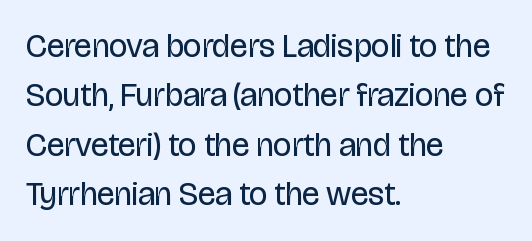
Letterform terminals end flat and unadorned throughout the passage. Upright lettering throughout. The lines sit at an ordinary, default distance from one another. The setting favours the left margin, as ordinary paragraphs usually do. The characters are drawn with everyday or finer stroke widths. Nothing unusual about the tracking: characters are spaced as the font intends.
